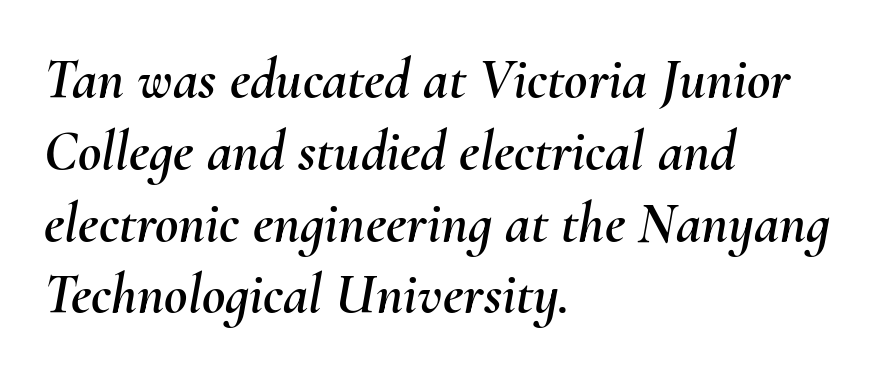
Each letter keeps its own natural width here, so spacing adapts to shape. Compared with typical paragraphs, the rows here are spaced about the same. Horizontally, the lines are justified to the leading edge only. The face used here has a pronounced slope to its letters.
